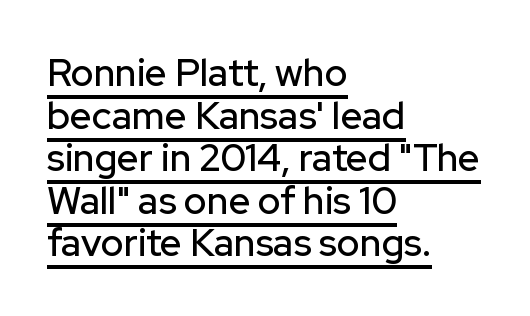
The tracking reads as untouched default to a designer's eye. Here the designer chose a conventional face with non-uniform glyph widths. The ragged edge is on the right, which tells us the setting is flush left. Quick note: interline space is minimal. Every word sits above its own underline. Nothing sits at the stroke ends, so this counts as sans-serif.
